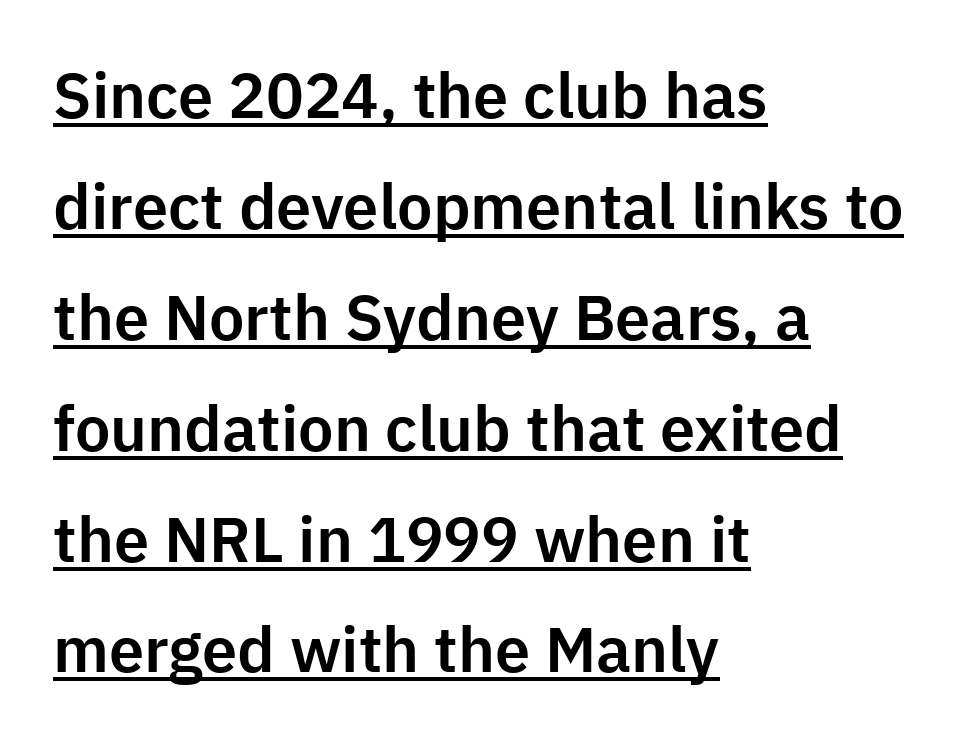
{"serif": "no", "italic": "no", "width": "normal", "stroke_contrast": "low", "x_height": "medium", "monospaced": "no", "underline": "yes", "align": "left", "line_spacing_ratio": 1.76, "letter_spacing": "normal", "letter_spacing_em": 0.0, "glyph_px": 63}
